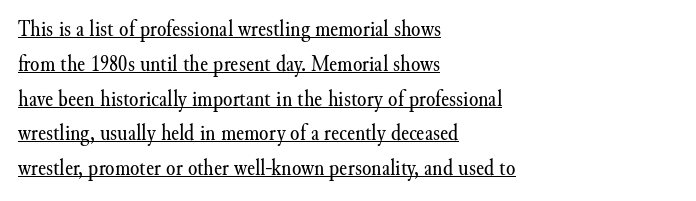
Q: Is the text bold? A: No.
Q: Is the text italic (slanted)? A: No, it is upright.
Q: Is the text underlined? A: Yes.
Q: How is the paragraph aligned? A: Left-aligned.
Q: Is the spacing between letters normal or unusually wide? A: Normal.
Q: Is the spacing between lines tight, normal or loose? A: Normal.
